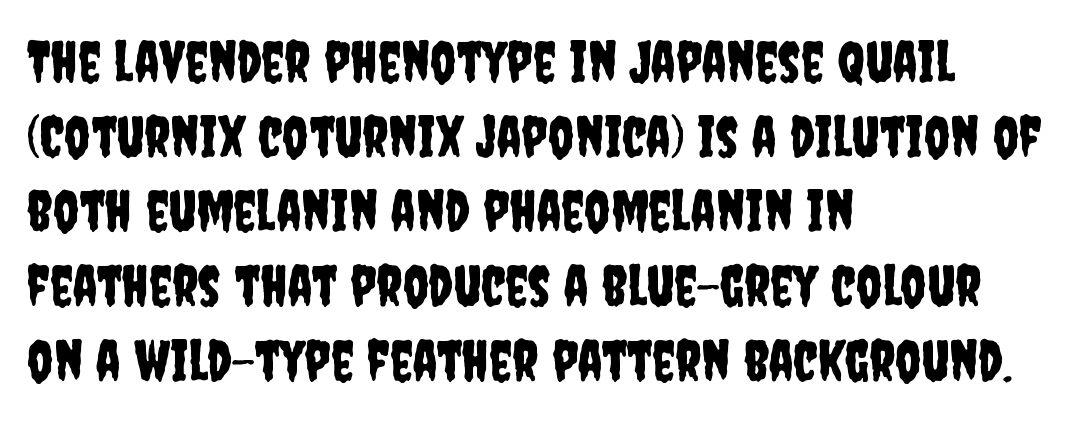
The image shows 57 px condensed sans-serif type, upright; set left-aligned, normal line spacing (1.31x), normal letter spacing, not underlined; low stroke contrast and a large x-height.
